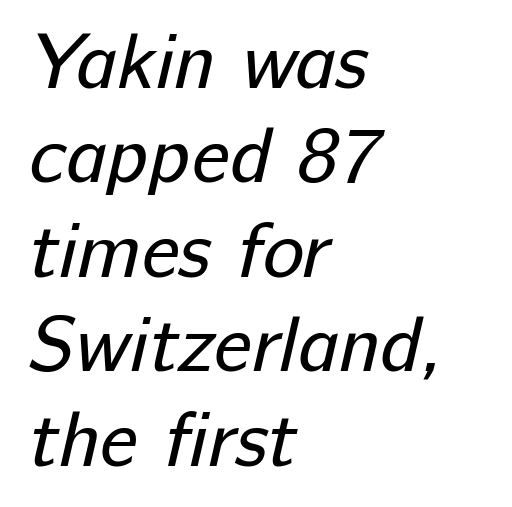
Q: Is the text bold? A: No.
Q: Is the typeface a serif or a sans-serif typeface? A: Sans-serif.
Q: Is the text underlined? A: No.
Q: How is the paragraph aligned? A: Left-aligned.
Q: Is the spacing between letters normal or unusually wide? A: Normal.
Q: Width (condensed, normal, or wide)? A: Normal.
Q: Stroke contrast? A: Low.
Q: x-height? A: Medium.
Q: Monospaced? A: No.
